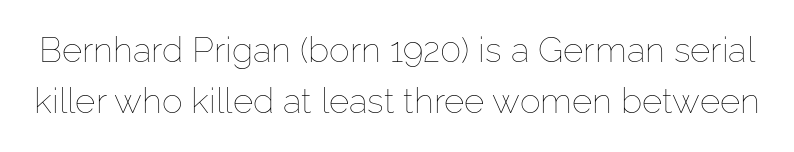
Underline: absent. The letterforms sit shoulder to shoulder at normal distance. Spacing verdict: proportional, widths tailored to each character. Letters have the restrained weight of plain body copy at most.
